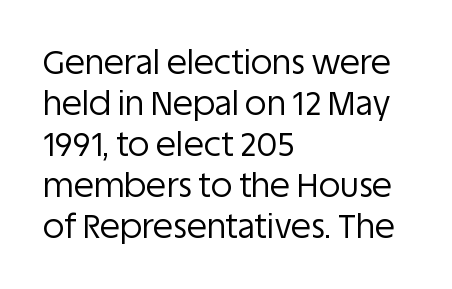
The image shows 33 px regular-weight sans-serif type, upright; set left-aligned, line spacing 1.24x, normal letter spacing, not underlined; low stroke contrast and a large x-height.
